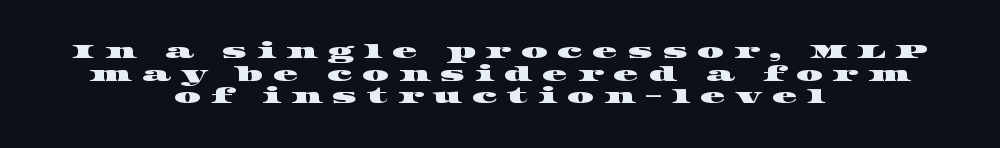
One glance says dense: line gaps are narrower than usual. Horizontally, the lines are justified to the midpoint only. Loose tracking; the words dissolve into strings of separated letters. Only glyphs here, with clear space below each row.
